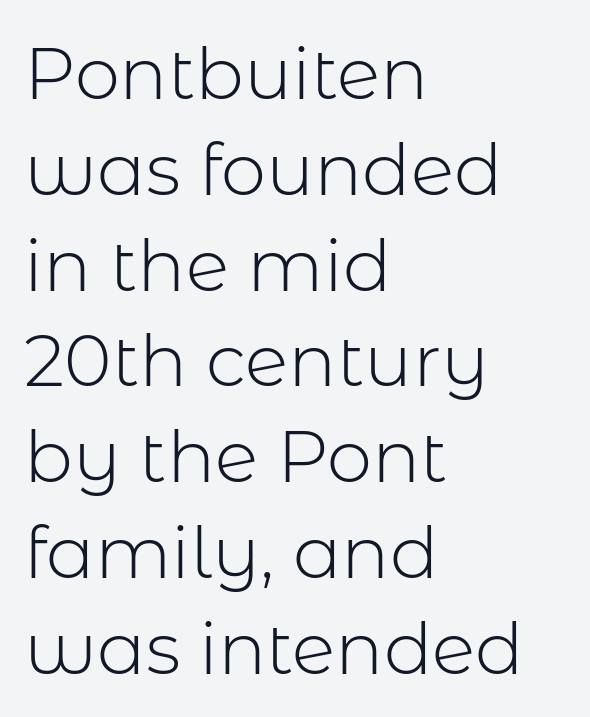
Observe the absence of serifs on each vertical stroke in this sample. The lettering stays uniformly vertical, giving the passage a roman look. Nobody drew a line under any word here. Whoever set this chose a conventional vertical rhythm. Does the copy run flush right? No — it runs flush left. Think standard paragraph weight, or any step lighter than that.
